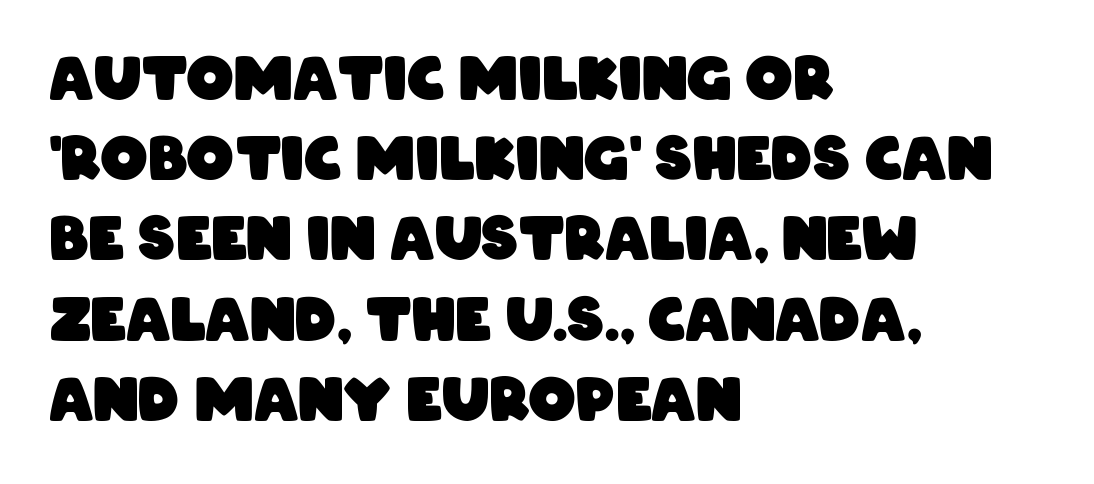
In terms of weight, the rendering is a true, heavy bold. The space beneath each line is pristine and unruled. Here the designer chose a conventional face with non-uniform glyph widths. Nope, no serifs anywhere on these letters.
